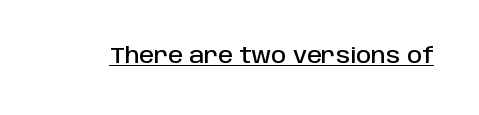
Students, note that the glyphs here touch the page at normal intervals. Does a line run under the words? Yes, clearly. Designer's note — italics off, roman on.
